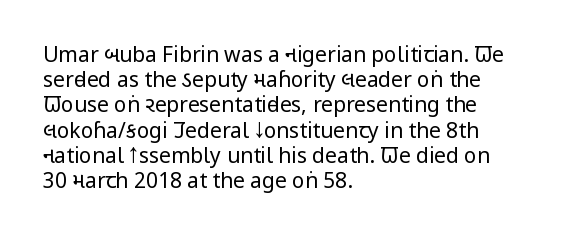
The image shows 21 px text type, upright; set left-aligned, line spacing 1.2x, normal letter spacing, not underlined.
